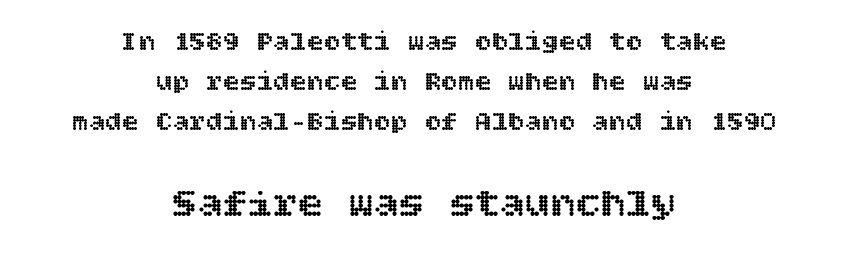
A normal amount of white space separates one row of letters from the next. Short note: letters normally spaced. A student would call this center alignment; a typographer would say set centered. Does the lettering tilt? It doesn't — this is upright. Of the two passages, the one underneath uses the larger point size. Just letters on the line, the space beneath them empty.
